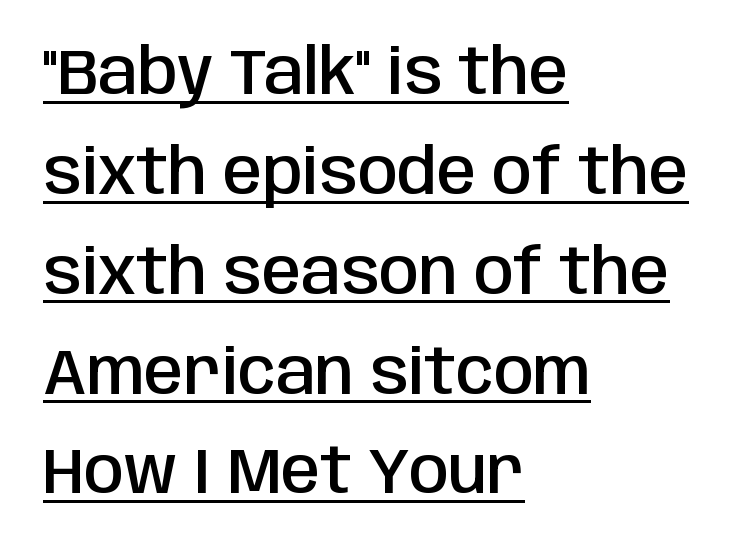
Q: Is the text bold? A: Semi-bold.
Q: Is the text italic (slanted)? A: No, it is upright.
Q: Is the typeface a serif or a sans-serif typeface? A: Sans-serif.
Q: Is the text underlined? A: Yes.
Q: How is the paragraph aligned? A: Left-aligned.
Q: Is the spacing between letters normal or unusually wide? A: Normal.
Q: Is the spacing between lines tight, normal or loose? A: Normal.
Q: Width (condensed, normal, or wide)? A: Condensed.
Q: Stroke contrast? A: Low.
Q: x-height? A: Large.
Q: Monospaced? A: No.
